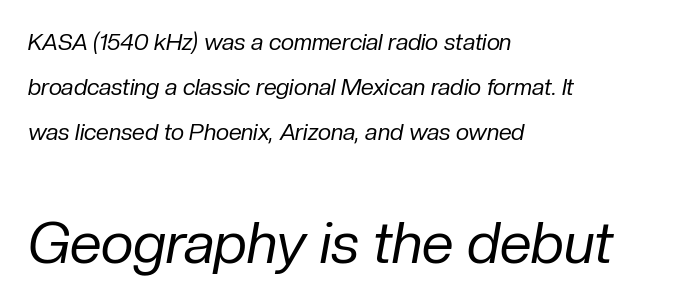
The image shows 57 px regular-weight type, italic (leaning right); set left-aligned, loose line spacing (1.95x), normal letter spacing, not underlined; the second (bottom) block is 2.48x larger; low stroke contrast and a medium x-height.
